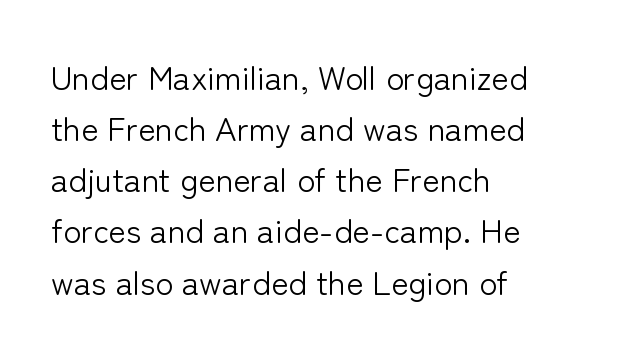
Q: Is the text bold? A: No.
Q: Is the text italic (slanted)? A: No, it is upright.
Q: Is the typeface a serif or a sans-serif typeface? A: Sans-serif.
Q: Is the text underlined? A: No.
Q: How is the paragraph aligned? A: Left-aligned.
Q: Is the spacing between letters normal or unusually wide? A: Normal.
Q: Is the spacing between lines tight, normal or loose? A: Normal.
Q: Width (condensed, normal, or wide)? A: Normal.
Q: Stroke contrast? A: Low.
Q: x-height? A: Medium.
Q: Monospaced? A: No.
